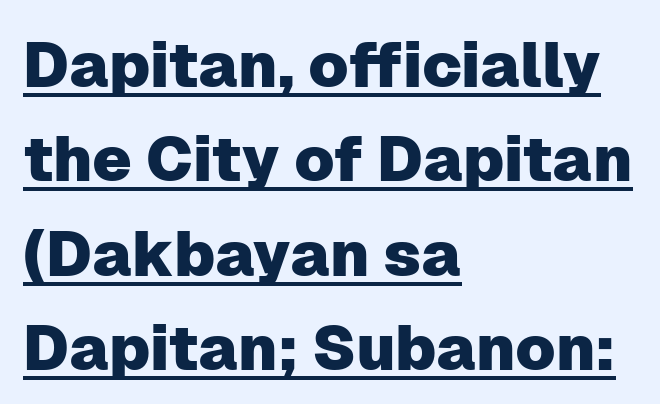
The image shows 63 px sans-serif type, upright; set left-aligned, normal line spacing (1.5x), normal letter spacing, underlined; low stroke contrast and a medium x-height.
